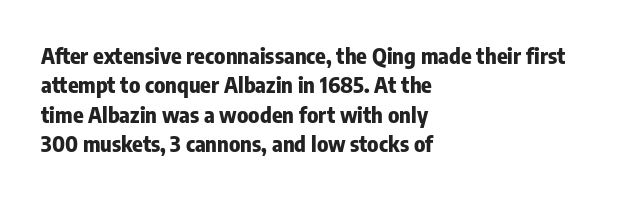
Every character sits straight up, as roman type does. Visually the block forms a straight wall on the left and a jagged coastline on the right. I'd describe the lettering as bold — thick and assertive. Unmarked baselines from the first word to the last.
